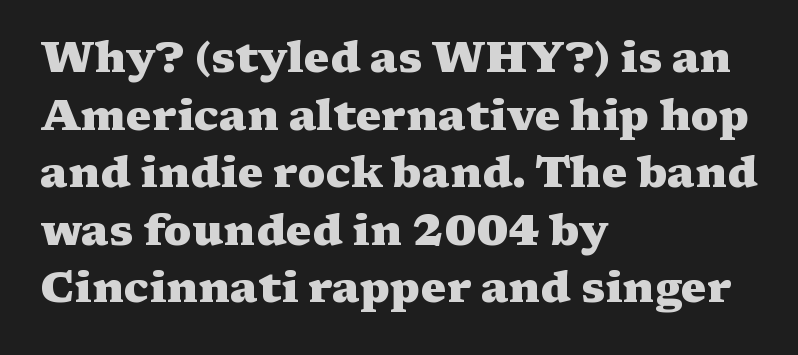
The image shows 43 px heavy, wide serif type, upright; set left-aligned, normal line spacing (1.34x), normal letter spacing, not underlined; medium stroke contrast and a medium x-height.
